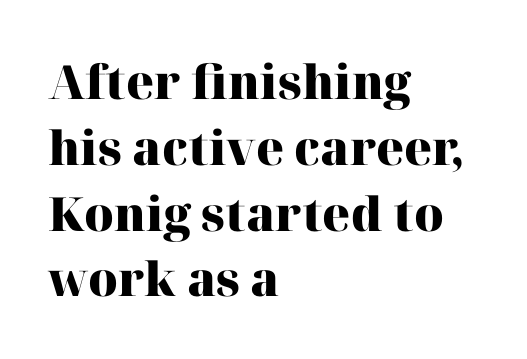
The image shows 47 px heavy serif type, upright; set left-aligned, normal line spacing (1.4x), normal letter spacing, not underlined; high stroke contrast and a medium x-height.
